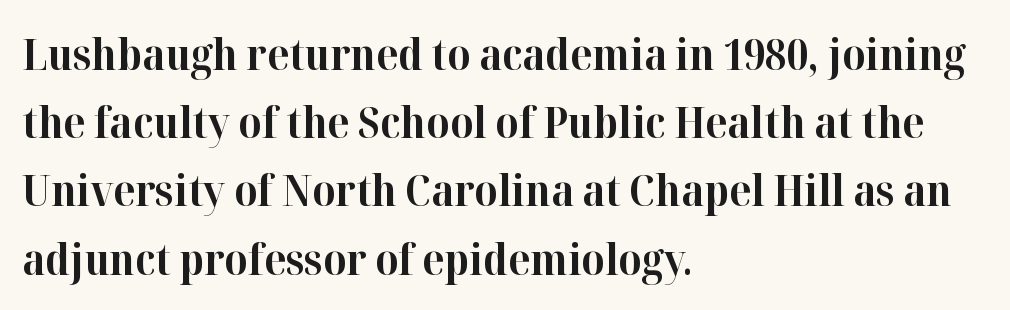
The image shows 44 px bold serif type, upright; set left-aligned, normal line spacing (1.55x), normal letter spacing, not underlined; high stroke contrast and a medium x-height.
